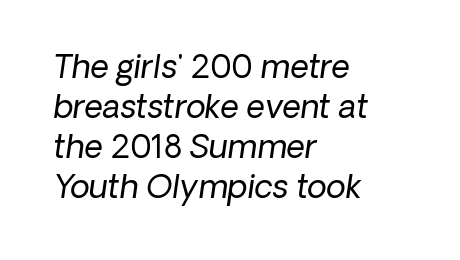
Q: Is the text bold? A: No.
Q: Is the text italic (slanted)? A: Yes, it leans right by about 8 degrees.
Q: Is the text underlined? A: No.
Q: How is the paragraph aligned? A: Left-aligned.
Q: Is the spacing between letters normal or unusually wide? A: Normal.
Q: Is the spacing between lines tight, normal or loose? A: Normal.
Q: Width (condensed, normal, or wide)? A: Normal.
Q: Stroke contrast? A: Low.
Q: x-height? A: Medium.
Q: Monospaced? A: No.
